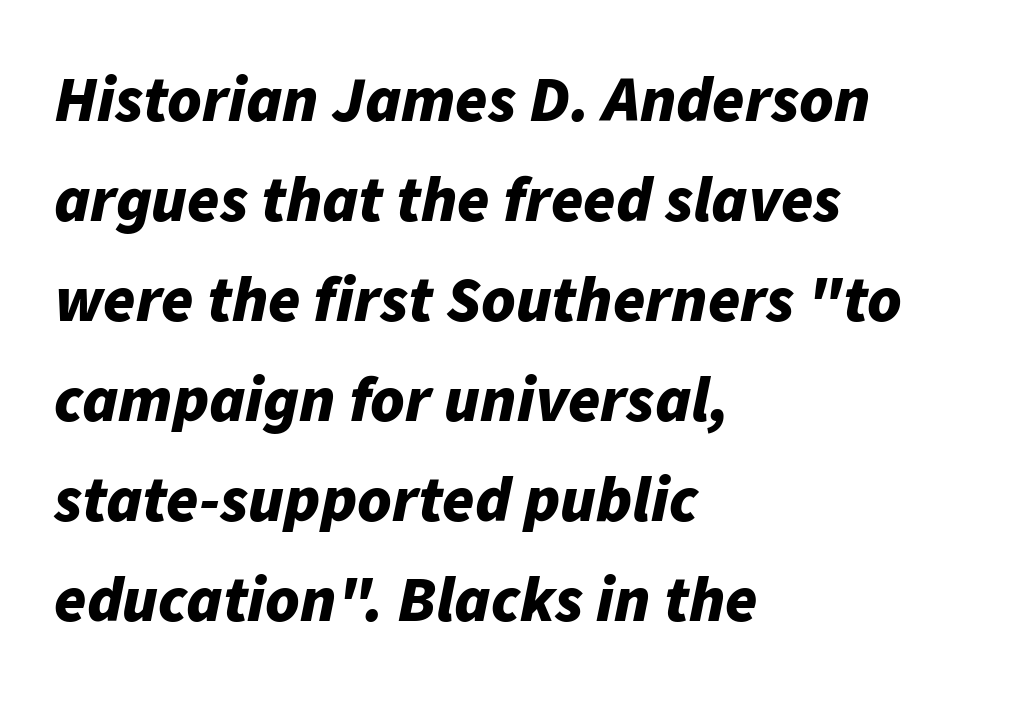
The image shows 65 px bold type, italic (leaning right); set left-aligned, normal line spacing (1.54x), normal letter spacing, not underlined; low stroke contrast and a medium x-height.
